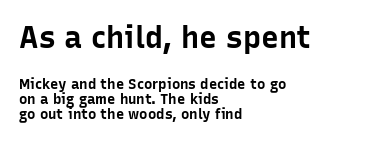
The image shows 30 px bold sans-serif type, upright; set left-aligned, tight line spacing (1.07x), normal letter spacing, not underlined; the first (top) block is 2.14x larger; low stroke contrast and a medium x-height.
